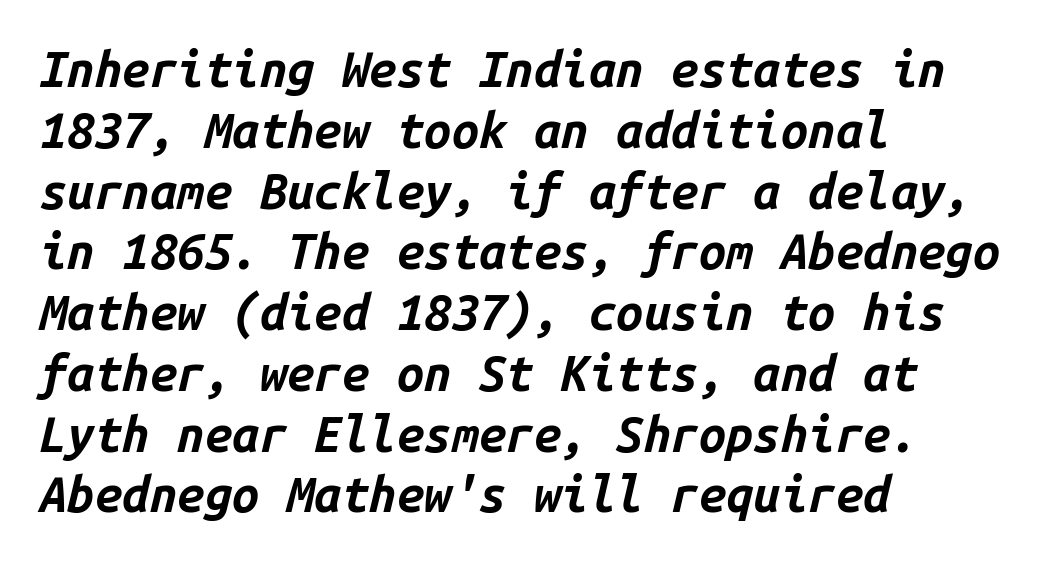
The image shows 49 px bold type, italic (leaning right), monospaced; set left-aligned, line spacing 1.24x, normal letter spacing, not underlined; low stroke contrast and a medium x-height.
